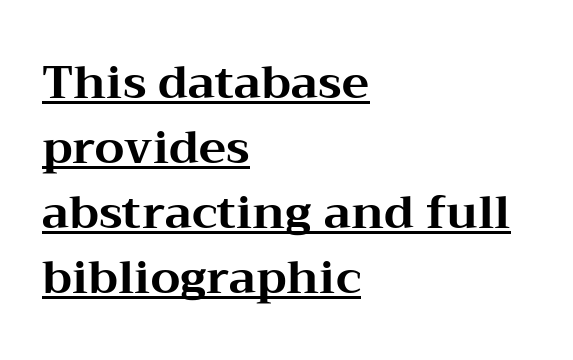
{"serif": "yes", "italic": "no", "bold": "yes", "weight": "bold", "width": "wide", "stroke_contrast": "medium", "x_height": "medium", "monospaced": "no", "underline": "yes", "align": "left", "line_spacing": "normal", "line_spacing_ratio": 1.41, "letter_spacing": "normal", "letter_spacing_em": 0.0, "glyph_px": 46}
